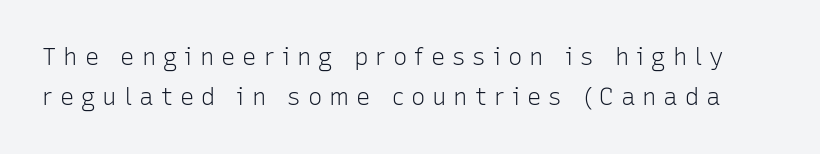
Leading: standard. Every character sits straight up, as roman type does. Spacing between characters has been opened up far beyond the box default. The specimen omits any rule beneath the text block's lines.
